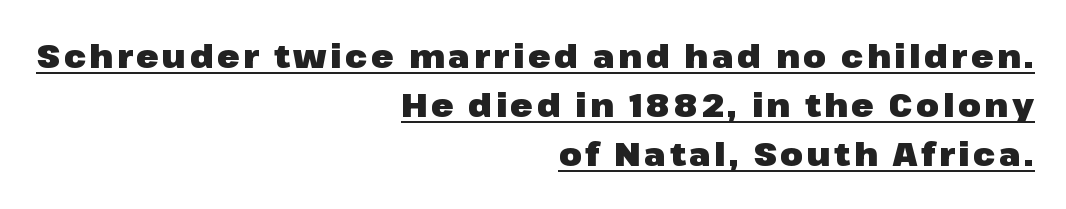
This is roman type, the default non-slanted kind. Do the characters align in a grid? No, the font is proportional. A normal amount of white space separates one row of letters from the next. Observe the absence of serifs on each vertical stroke in this sample. A dark, heavy texture on the line: the type is bold.
